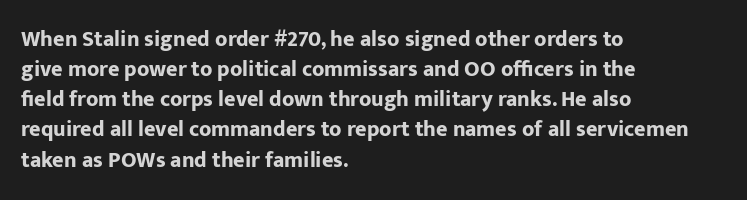
{"italic": "no", "bold": "yes", "underline": "no", "align": "left", "line_spacing": "normal", "line_spacing_ratio": 1.37, "letter_spacing": "normal", "letter_spacing_em": 0.0, "glyph_px": 22}
